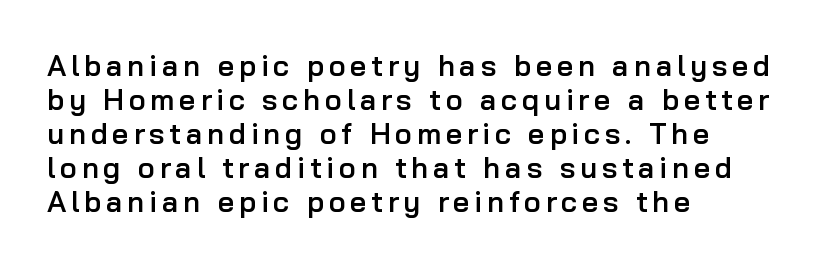
{"serif": "no", "italic": "no", "bold": "semi", "weight": "semibold", "width": "normal", "stroke_contrast": "low", "x_height": "medium", "monospaced": "no", "underline": "no", "align": "left", "line_spacing_ratio": 1.17, "glyph_px": 29}
